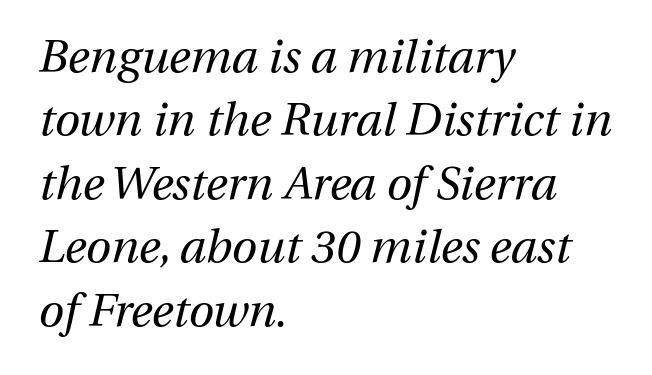
The image shows 46 px regular-weight type, italic (leaning right); set left-aligned, normal line spacing (1.38x), normal letter spacing, not underlined; medium stroke contrast and a medium x-height.
